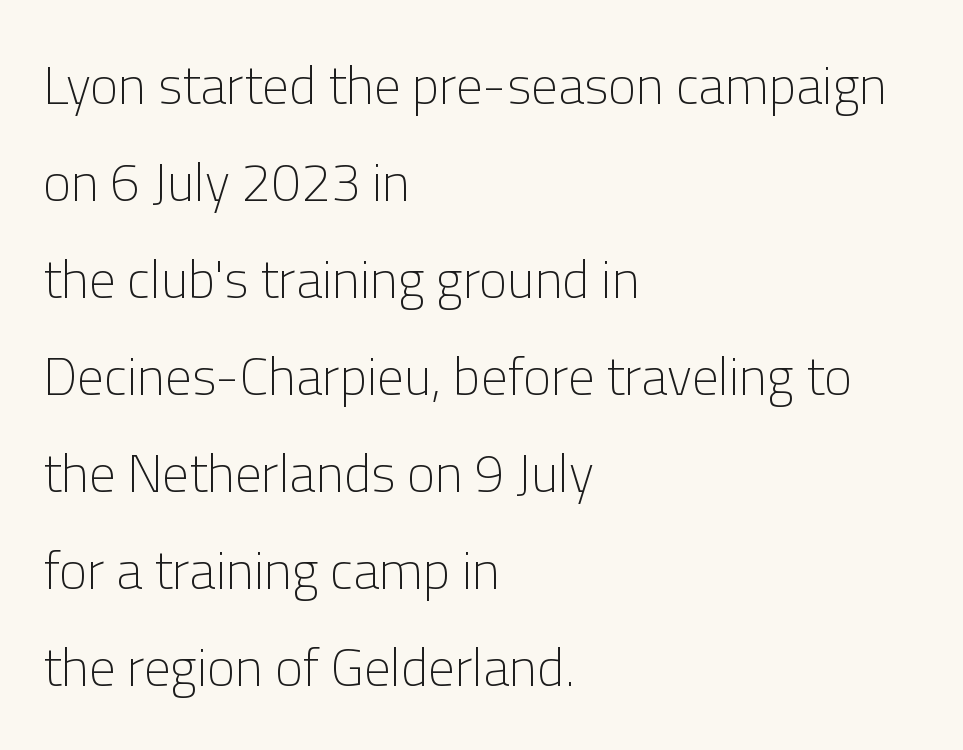
The image shows 53 px light sans-serif type, upright; set left-aligned, line spacing 1.83x, normal letter spacing, not underlined; low stroke contrast and a medium x-height.
